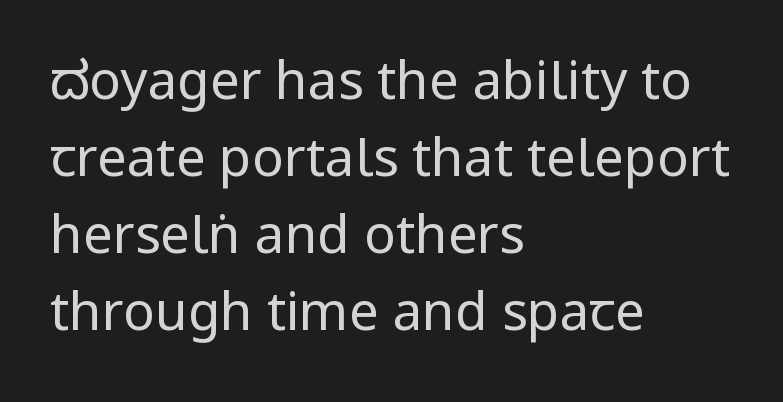
The lines in this sample share a left origin and differ only in where they stop. The font sits on the lighter half of the weight spectrum, regular included. You could call the tracking neutral — neither tight nor loose. Leading matches the norm, producing a regular column. Each letter keeps its own natural width here, so spacing adapts to shape.
